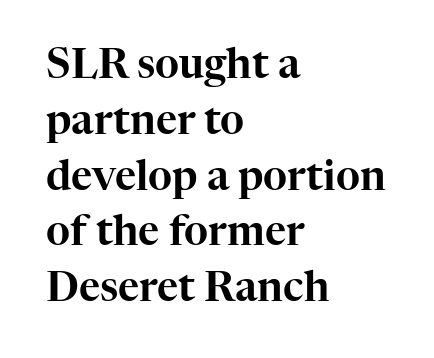
Q: Is the text italic (slanted)? A: No, it is upright.
Q: Is the typeface a serif or a sans-serif typeface? A: Serif.
Q: Is the text underlined? A: No.
Q: How is the paragraph aligned? A: Left-aligned.
Q: Is the spacing between letters normal or unusually wide? A: Normal.
Q: Is the spacing between lines tight, normal or loose? A: Normal.
Q: Width (condensed, normal, or wide)? A: Normal.
Q: Stroke contrast? A: High.
Q: x-height? A: Medium.
Q: Monospaced? A: No.
